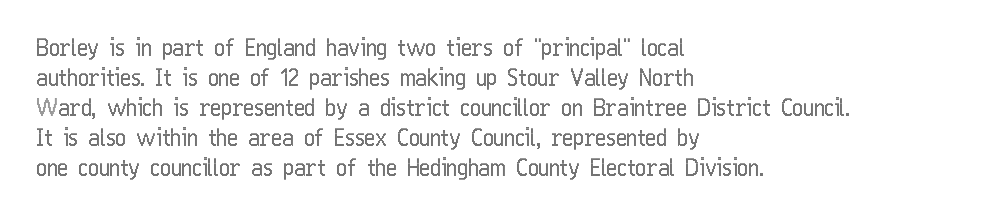
The rendering keeps characters at their native spacing. The string is rendered with underlining switched off. It's the straight-up-and-down kind of type. The paragraph has a hard left edge and a soft right edge. One glance says typical: line gaps are just what's usual.
